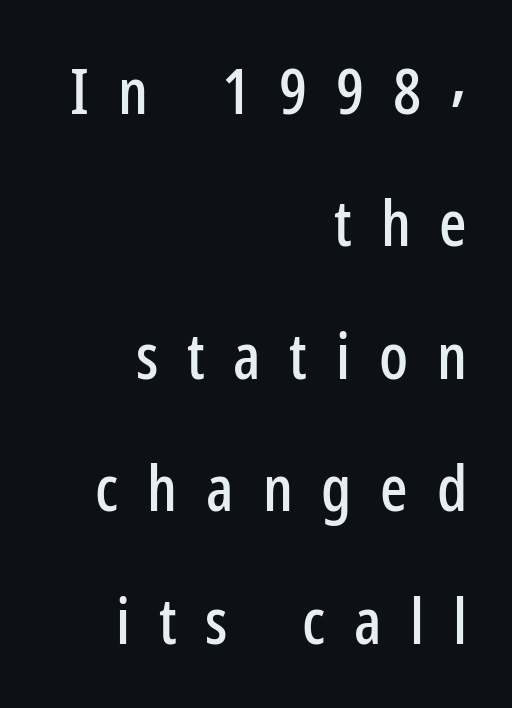
{"serif": "no", "italic": "no", "width": "condensed", "stroke_contrast": "low", "x_height": "medium", "monospaced": "no", "underline": "no", "align": "right", "line_spacing": "loose", "line_spacing_ratio": 2.07, "letter_spacing": "wide", "letter_spacing_em": 0.45, "glyph_px": 64}
